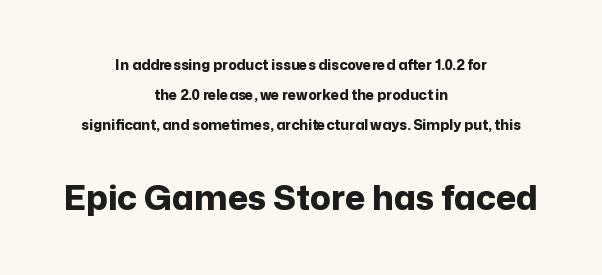
{"serif": "no", "italic": "no", "bold": "yes", "weight": "bold", "width": "normal", "stroke_contrast": "low", "x_height": "medium", "monospaced": "no", "underline": "no", "align": "center", "line_spacing": "loose", "line_spacing_ratio": 2.16, "letter_spacing": "normal", "letter_spacing_em": 0.0, "larger_block": "second", "size_ratio": 2.43, "glyph_px": 34}
